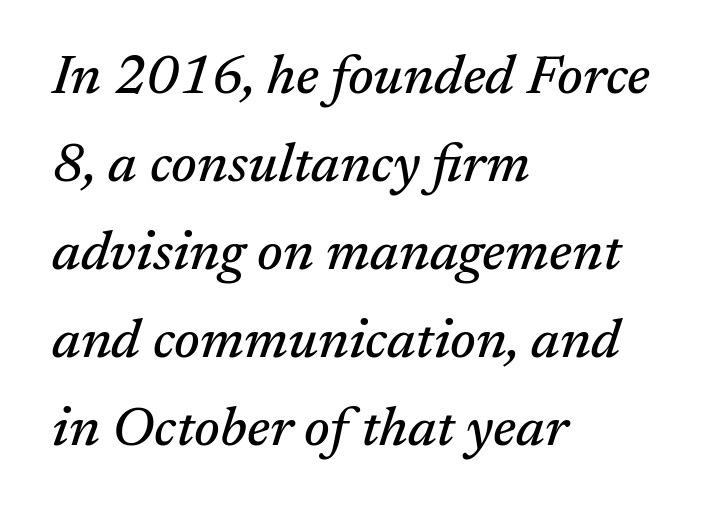
The image shows 55 px serif type, italic (leaning right); set left-aligned, normal line spacing (1.6x), normal letter spacing, not underlined; medium stroke contrast and a medium x-height.
